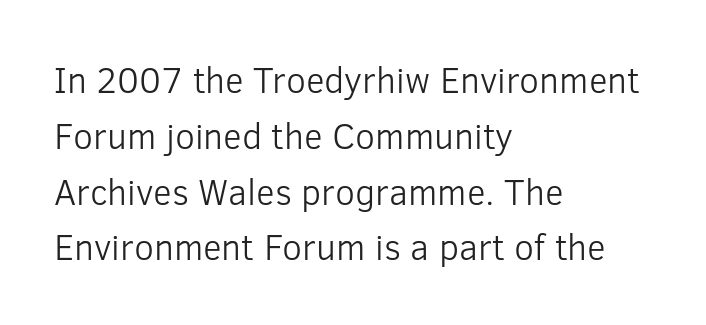
{"serif": "no", "italic": "no", "bold": "no", "weight": "light", "width": "normal", "stroke_contrast": "low", "x_height": "medium", "monospaced": "no", "underline": "no", "align": "left", "line_spacing": "normal", "line_spacing_ratio": 1.55, "letter_spacing": "normal", "letter_spacing_em": 0.0, "glyph_px": 36}
